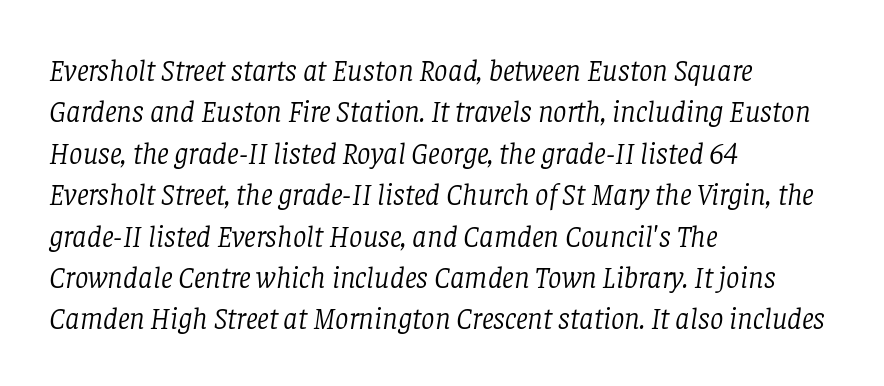
Q: Is the text bold? A: No.
Q: Is the text italic (slanted)? A: Yes, it leans right by about 8 degrees.
Q: Is the typeface a serif or a sans-serif typeface? A: Serif.
Q: Is the text underlined? A: No.
Q: How is the paragraph aligned? A: Left-aligned.
Q: Is the spacing between letters normal or unusually wide? A: Normal.
Q: Is the spacing between lines tight, normal or loose? A: Normal.
Q: Width (condensed, normal, or wide)? A: Normal.
Q: Stroke contrast? A: Low.
Q: x-height? A: Large.
Q: Monospaced? A: No.
